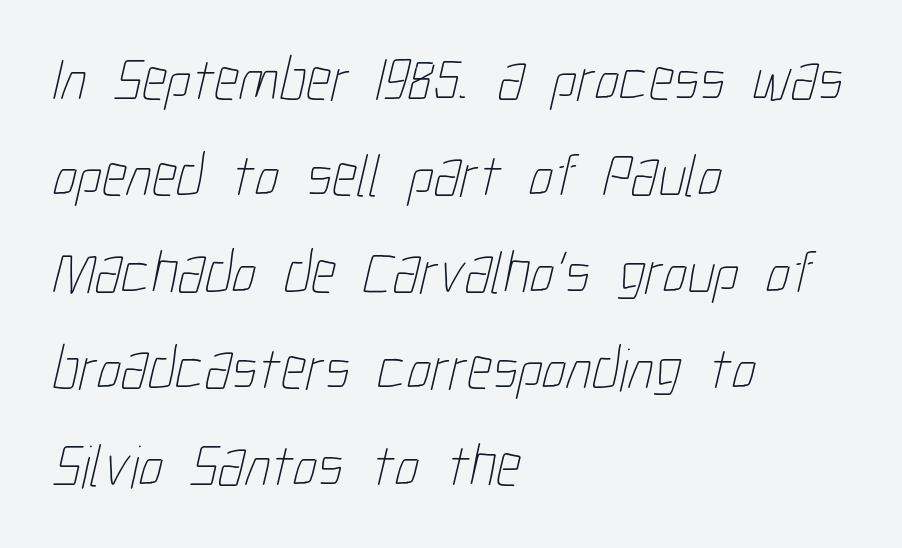
{"bold": "no", "weight": "thin", "width": "condensed", "stroke_contrast": "low", "x_height": "medium", "monospaced": "no", "underline": "no", "align": "left", "line_spacing": "normal", "line_spacing_ratio": 1.58, "letter_spacing": "normal", "letter_spacing_em": 0.0, "glyph_px": 61}
